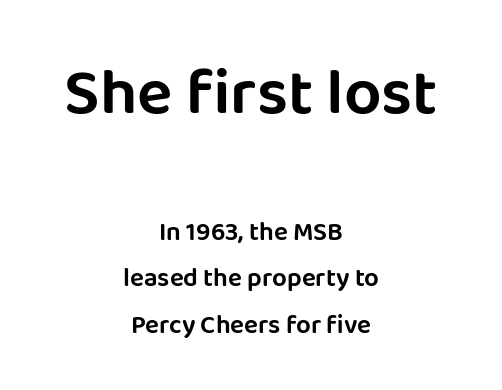
The image shows 66 px sans-serif type, upright; set centered, line spacing 1.79x, normal letter spacing, not underlined; the first (top) block is 2.54x larger; low stroke contrast and a large x-height.
